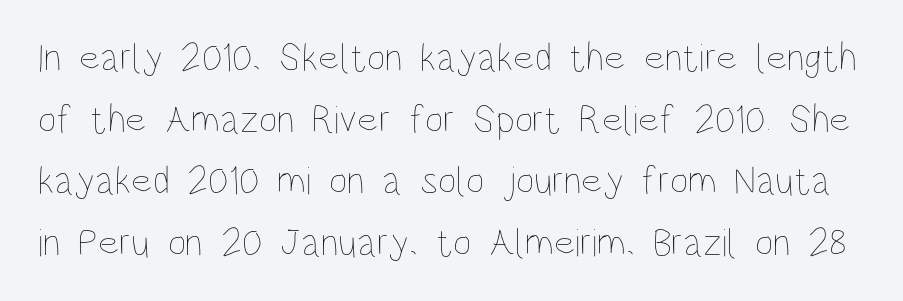
Q: Is the text bold? A: No.
Q: Is the text italic (slanted)? A: No, it is upright.
Q: Is the text underlined? A: No.
Q: Is the spacing between letters normal or unusually wide? A: Normal.
Q: Is the spacing between lines tight, normal or loose? A: Normal.
Q: Width (condensed, normal, or wide)? A: Condensed.
Q: Stroke contrast? A: Low.
Q: x-height? A: Large.
Q: Monospaced? A: No.
